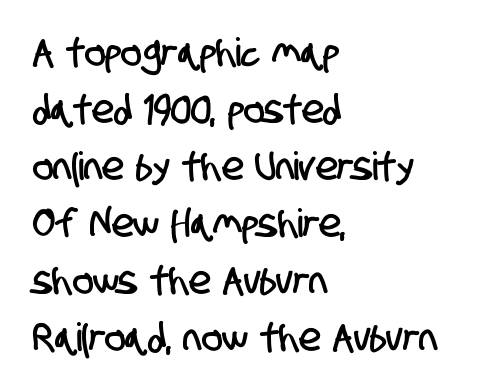
The typeface chosen for these lines omits serifs. Glance below the letters and you will spot only blank space. The compositor pushed each line to the left boundary. The line texture is even and compact thanks to regular tracking. Is there much room between lines? A standard amount, neither cramped nor airy. Character widths vary here, with narrow letters taking less room than wide ones.
